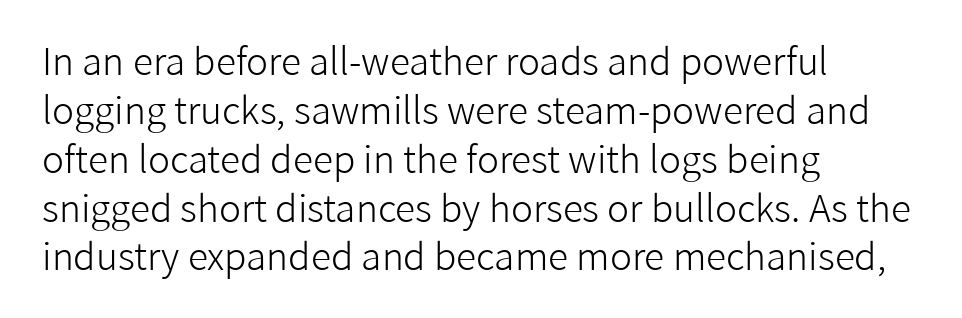
Q: Is the text bold? A: No.
Q: Is the text italic (slanted)? A: No, it is upright.
Q: Is the typeface a serif or a sans-serif typeface? A: Sans-serif.
Q: Is the text underlined? A: No.
Q: How is the paragraph aligned? A: Left-aligned.
Q: Is the spacing between letters normal or unusually wide? A: Normal.
Q: Is the spacing between lines tight, normal or loose? A: Normal.
Q: Width (condensed, normal, or wide)? A: Normal.
Q: Stroke contrast? A: Low.
Q: x-height? A: Medium.
Q: Monospaced? A: No.
